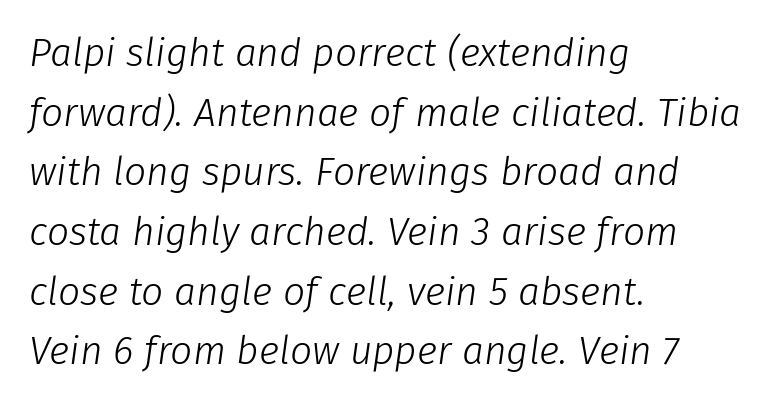
Q: Is the text bold? A: No.
Q: Is the text italic (slanted)? A: Yes, it leans right by about 8 degrees.
Q: Is the text underlined? A: No.
Q: How is the paragraph aligned? A: Left-aligned.
Q: Is the spacing between letters normal or unusually wide? A: Normal.
Q: Is the spacing between lines tight, normal or loose? A: Normal.
Q: Width (condensed, normal, or wide)? A: Normal.
Q: Stroke contrast? A: Low.
Q: x-height? A: Medium.
Q: Monospaced? A: No.
